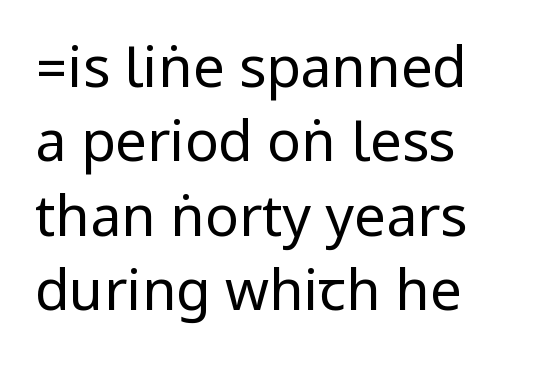
Q: Is the text bold? A: No.
Q: Is the text italic (slanted)? A: No, it is upright.
Q: Is the typeface a serif or a sans-serif typeface? A: Sans-serif.
Q: Is the text underlined? A: No.
Q: Is the spacing between letters normal or unusually wide? A: Normal.
Q: Is the spacing between lines tight, normal or loose? A: Normal.
Q: Width (condensed, normal, or wide)? A: Condensed.
Q: Stroke contrast? A: Low.
